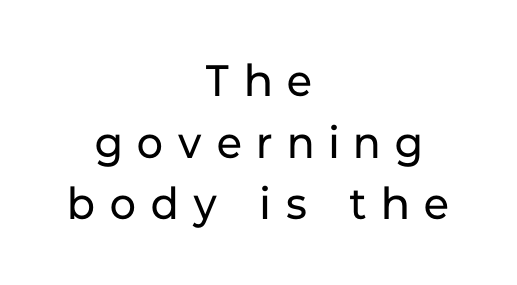
{"serif": "no", "italic": "no", "bold": "no", "weight": "regular", "width": "normal", "stroke_contrast": "low", "x_height": "medium", "monospaced": "no", "underline": "no", "align": "center", "line_spacing": "normal", "line_spacing_ratio": 1.4, "letter_spacing": "wide", "letter_spacing_em": 0.35, "glyph_px": 44}
